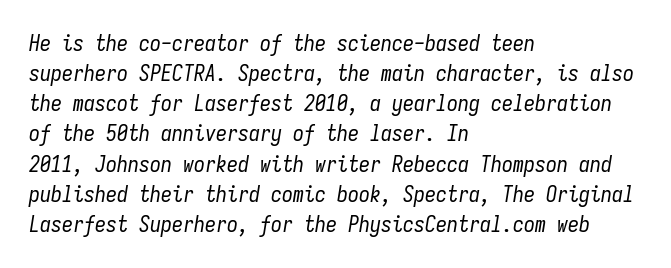
Q: Is the text bold? A: No.
Q: Is the text italic (slanted)? A: Yes, it leans right by about 9 degrees.
Q: Is the text underlined? A: No.
Q: How is the paragraph aligned? A: Left-aligned.
Q: Is the spacing between letters normal or unusually wide? A: Normal.
Q: Is the spacing between lines tight, normal or loose? A: Normal.
